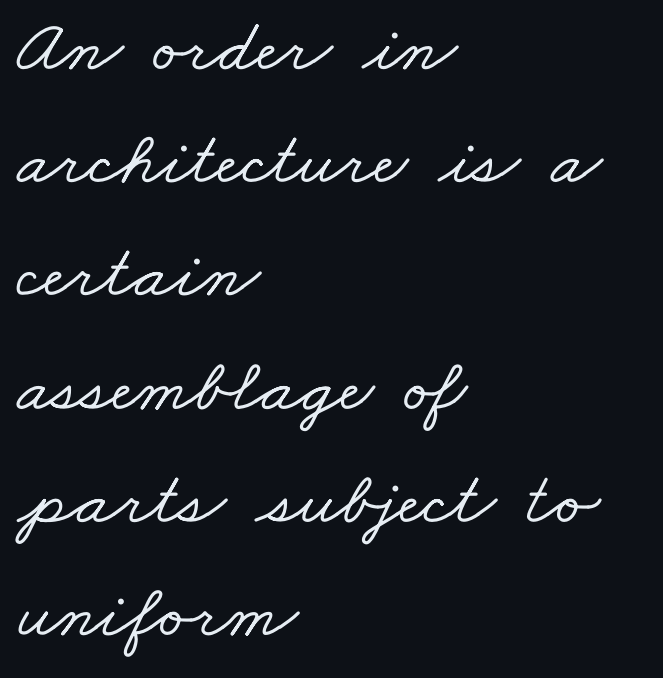
The image shows 76 px wide serif type; set left-aligned, normal line spacing (1.49x), normal letter spacing, not underlined; low stroke contrast and a small x-height.
